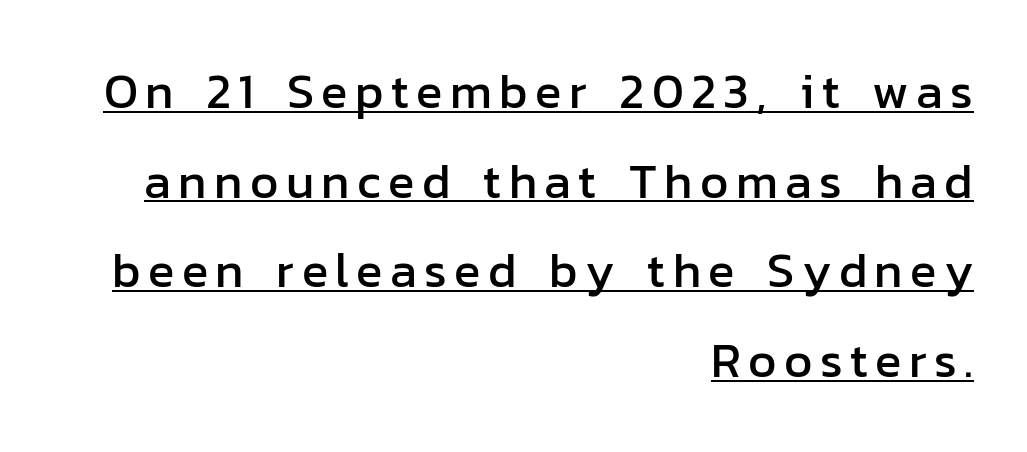
{"serif": "no", "italic": "no", "width": "normal", "stroke_contrast": "low", "x_height": "medium", "monospaced": "no", "underline": "yes", "align": "right", "line_spacing_ratio": 1.83, "glyph_px": 49}
